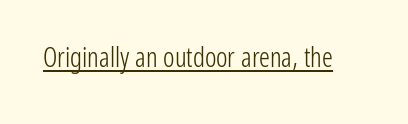
The image shows 27 px text type, upright; set normal letter spacing, underlined.
